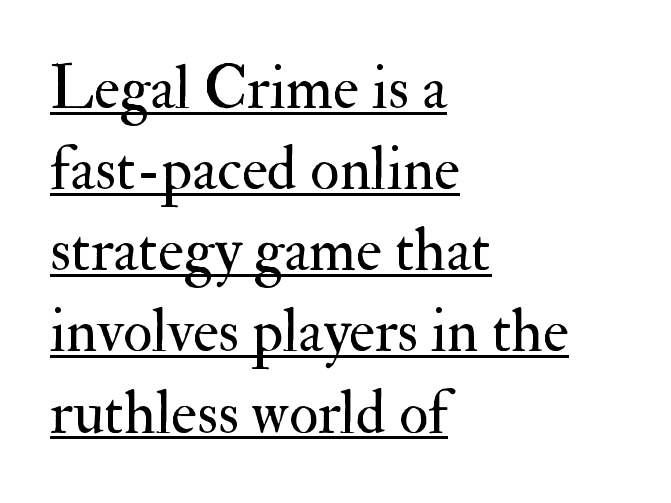
The image shows 61 px regular-weight serif type, upright; set left-aligned, normal line spacing (1.33x), normal letter spacing, underlined; medium stroke contrast and a small x-height.
